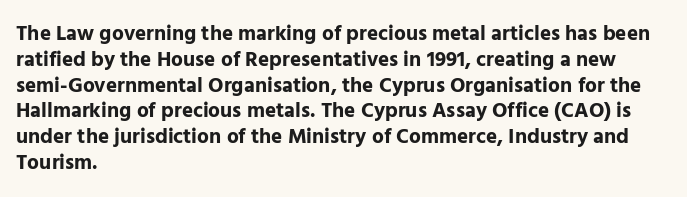
{"italic": "no", "bold": "yes", "underline": "no", "align": "left", "line_spacing_ratio": 1.23, "letter_spacing": "normal", "letter_spacing_em": 0.0, "glyph_px": 21}
